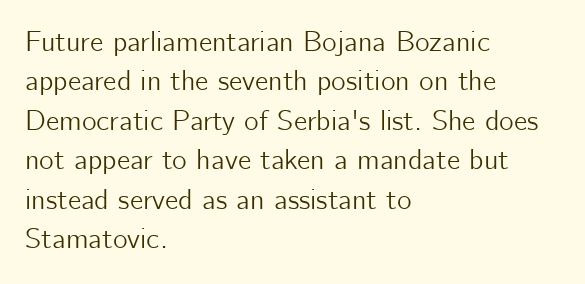
{"serif": "no", "italic": "no", "width": "normal", "stroke_contrast": "low", "x_height": "medium", "monospaced": "no", "underline": "no", "align": "left", "line_spacing": "normal", "line_spacing_ratio": 1.41, "letter_spacing": "normal", "letter_spacing_em": 0.0, "glyph_px": 28}
